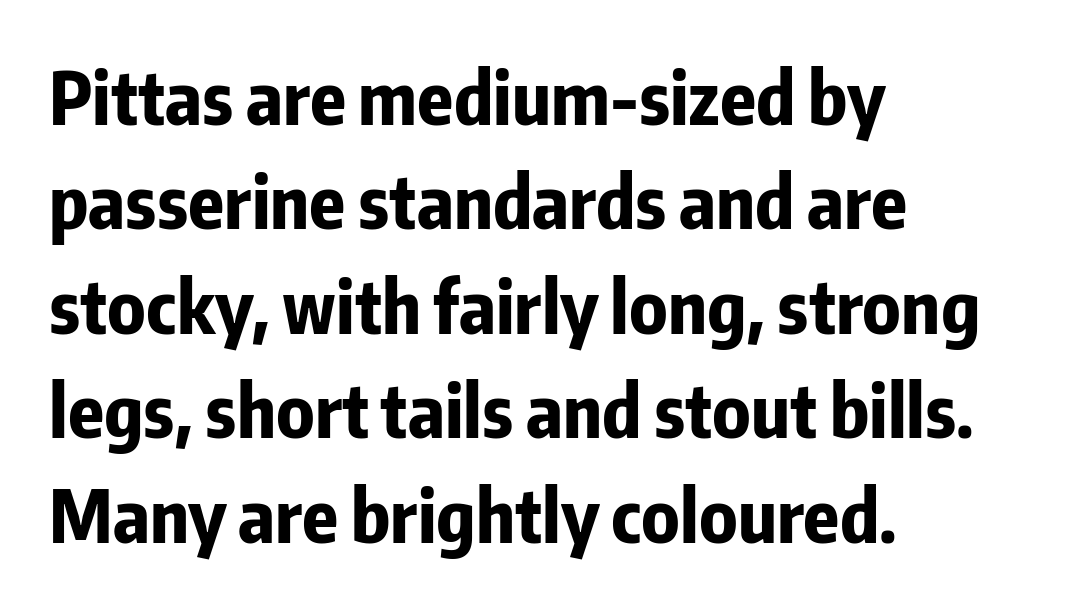
{"serif": "no", "italic": "no", "bold": "yes", "weight": "bold", "width": "condensed", "stroke_contrast": "low", "x_height": "medium", "monospaced": "no", "underline": "no", "align": "left", "line_spacing": "normal", "line_spacing_ratio": 1.43, "letter_spacing": "normal", "letter_spacing_em": 0.0, "glyph_px": 73}
